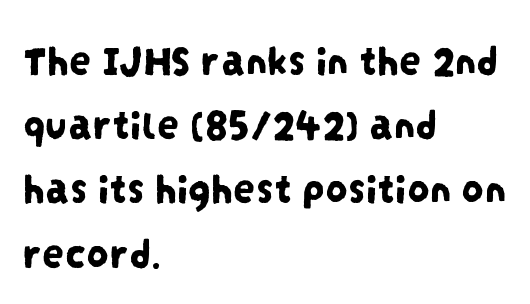
Q: Is the typeface a serif or a sans-serif typeface? A: Sans-serif.
Q: Is the text underlined? A: No.
Q: How is the paragraph aligned? A: Left-aligned.
Q: Is the spacing between letters normal or unusually wide? A: Normal.
Q: Is the spacing between lines tight, normal or loose? A: Normal.
Q: Width (condensed, normal, or wide)? A: Condensed.
Q: Stroke contrast? A: Low.
Q: x-height? A: Large.
Q: Monospaced? A: No.
